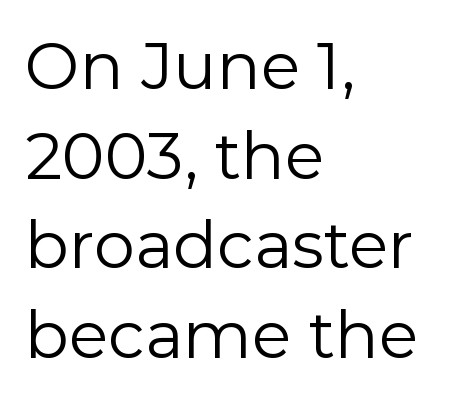
{"serif": "no", "italic": "no", "bold": "no", "weight": "regular", "width": "normal", "stroke_contrast": "low", "x_height": "medium", "monospaced": "no", "underline": "no", "align": "left", "line_spacing": "normal", "line_spacing_ratio": 1.38, "letter_spacing": "normal", "letter_spacing_em": 0.0, "glyph_px": 65}
